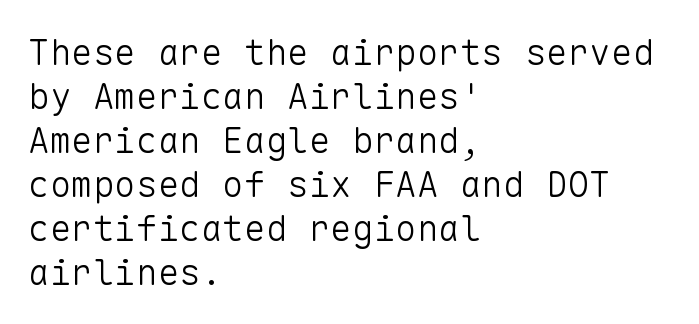
Grotesque or geometric, the face here clearly has no serifs. Think standard paragraph weight, or any step lighter than that. The letters stand straight up with perfectly vertical stems. Descenders hang freely into open space. Teacher's note: observe the even left margin — that is flush-left alignment. The letters march in equal steps, a hallmark of fixed-pitch type.
